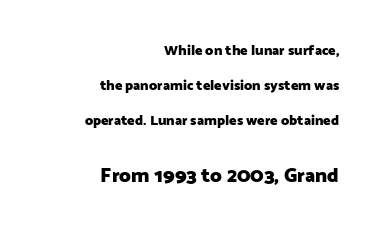
The image shows 20 px bold type, upright; set right-aligned, loose line spacing (2.49x), normal letter spacing, not underlined; the second (bottom) block is 1.43x larger.
